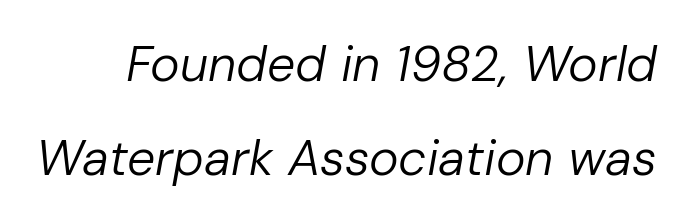
The characters are drawn with everyday or finer stroke widths. Nobody drew a line under any word here. Rendered with sloped, italic letterforms. Spacing between characters is what you'd get straight out of the box. These lines are rendered in a variable-pitch font.
